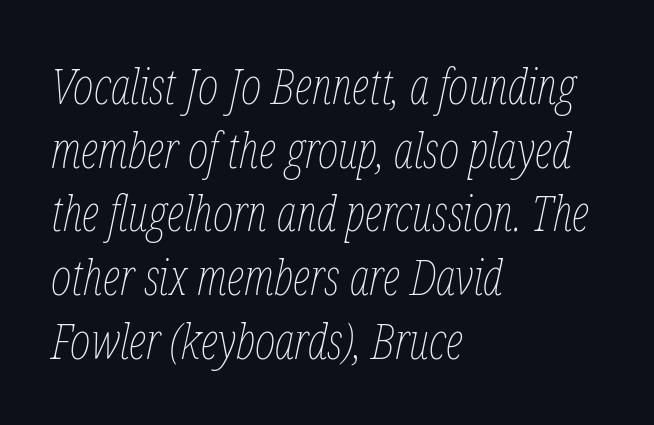
{"italic": "yes", "lean": "right", "slant_degrees": 12, "bold": "no", "weight": "thin", "width": "condensed", "stroke_contrast": "low", "x_height": "medium", "monospaced": "no", "underline": "no", "align": "left", "line_spacing": "normal", "line_spacing_ratio": 1.3, "letter_spacing": "normal", "letter_spacing_em": 0.0, "glyph_px": 49}
